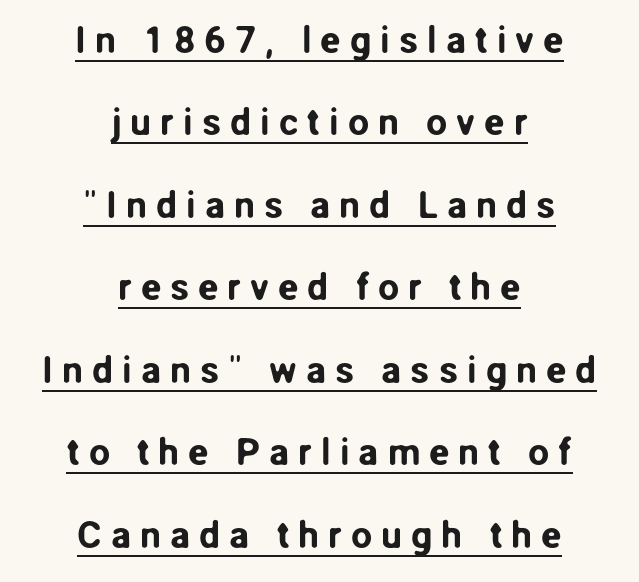
{"serif": "no", "italic": "no", "width": "normal", "stroke_contrast": "low", "x_height": "medium", "monospaced": "no", "underline": "yes", "align": "center", "line_spacing": "loose", "line_spacing_ratio": 2.17, "letter_spacing": "wide", "letter_spacing_em": 0.23, "glyph_px": 38}
